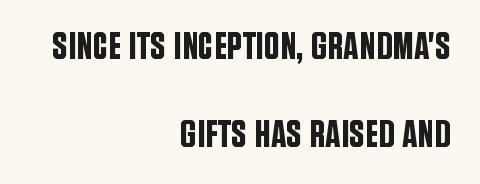
A typesetter would call this proportional, since set widths differ per character. What stands out about the letter spacing? Nothing — it is the standard amount. The line-height multiplier appears high, well above default. Underline: absent.
